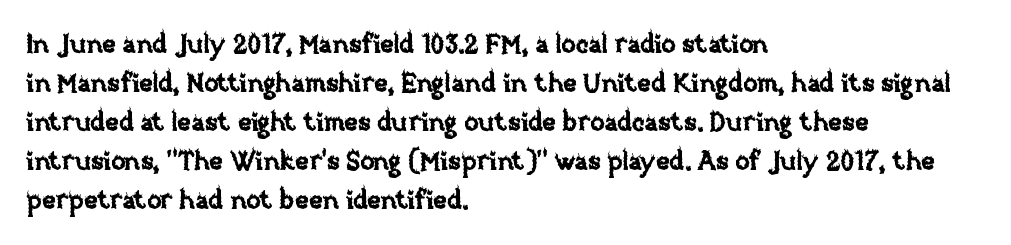
The image shows 26 px text type, upright; set left-aligned, normal line spacing (1.5x), normal letter spacing, not underlined.
